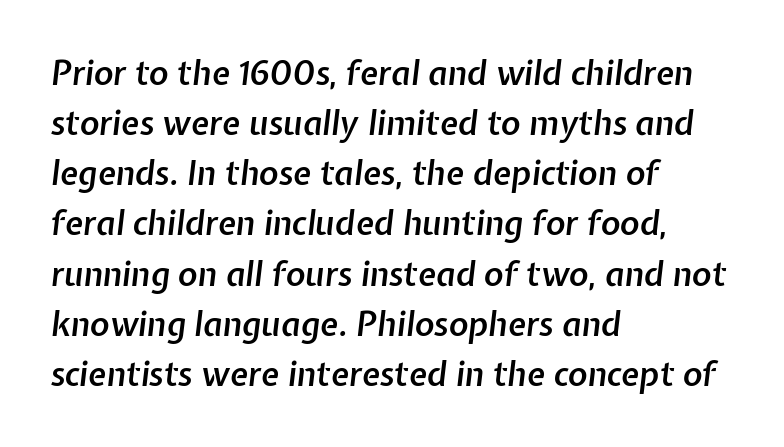
Note the varied advance widths — an 'i' is clearly narrower than an 'm'. The letterforms sit shoulder to shoulder at normal distance. Students, this is semibold: more ink than regular, less than bold. Reading down the block, your eye returns to a fixed left position each line. Normally led — the rows are evenly, conventionally spaced.
